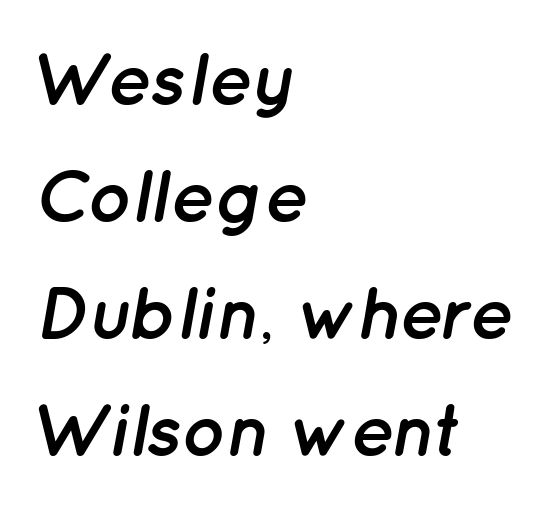
Q: Is the text bold? A: Yes.
Q: Is the text italic (slanted)? A: Yes, it leans right by about 12 degrees.
Q: Is the text underlined? A: No.
Q: How is the paragraph aligned? A: Left-aligned.
Q: Is the spacing between letters normal or unusually wide? A: Normal.
Q: Is the spacing between lines tight, normal or loose? A: Normal.
Q: Width (condensed, normal, or wide)? A: Normal.
Q: Stroke contrast? A: Low.
Q: x-height? A: Medium.
Q: Monospaced? A: No.
